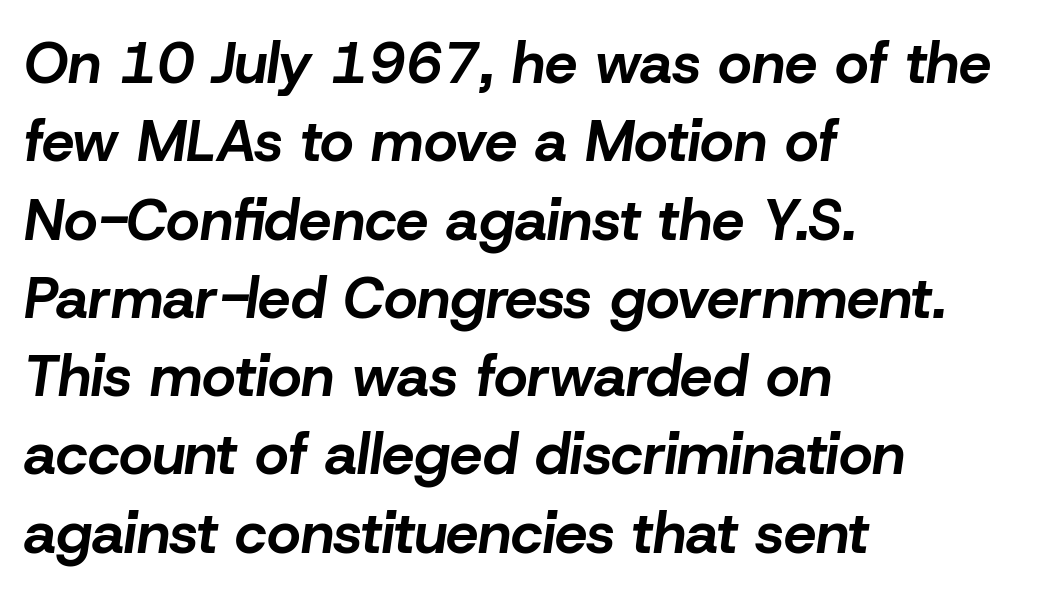
The image shows 58 px bold type, italic (leaning right); set left-aligned, normal line spacing (1.35x), normal letter spacing, not underlined; low stroke contrast and a medium x-height.
